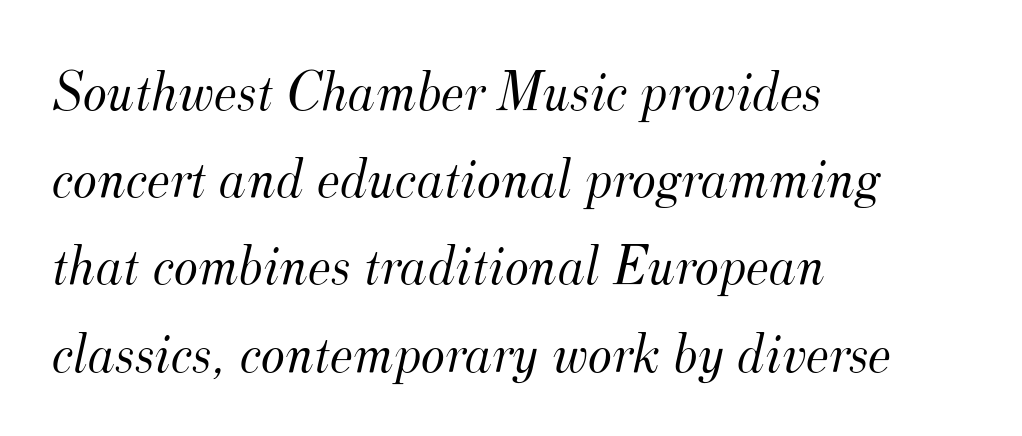
Q: Is the text bold? A: No.
Q: Is the text italic (slanted)? A: Yes, it leans right by about 12 degrees.
Q: Is the typeface a serif or a sans-serif typeface? A: Serif.
Q: Is the text underlined? A: No.
Q: How is the paragraph aligned? A: Left-aligned.
Q: Is the spacing between letters normal or unusually wide? A: Normal.
Q: Is the spacing between lines tight, normal or loose? A: Normal.
Q: Width (condensed, normal, or wide)? A: Normal.
Q: Stroke contrast? A: Medium.
Q: x-height? A: Small.
Q: Monospaced? A: No.
